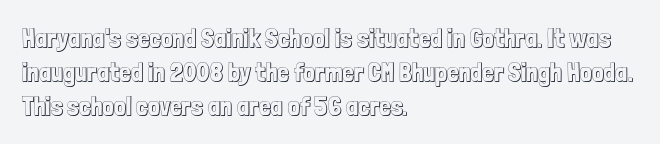
{"italic": "no", "underline": "no", "align": "left", "line_spacing": "normal", "line_spacing_ratio": 1.3, "letter_spacing": "normal", "letter_spacing_em": 0.0, "glyph_px": 26}
